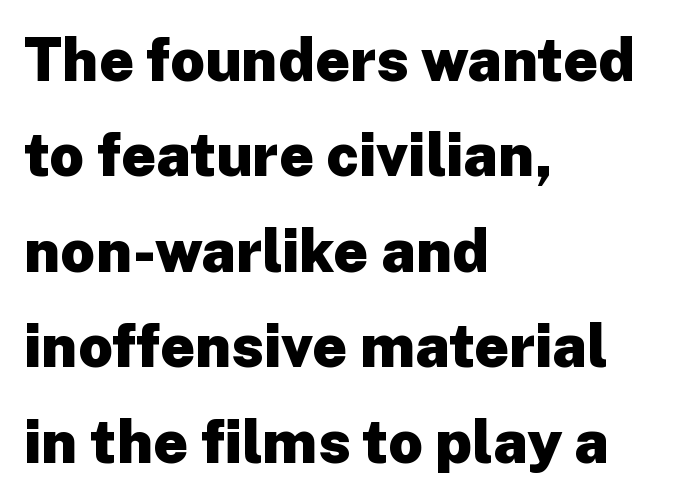
{"serif": "no", "italic": "no", "bold": "yes", "weight": "heavy", "width": "normal", "stroke_contrast": "low", "x_height": "medium", "monospaced": "no", "underline": "no", "align": "left", "line_spacing": "normal", "line_spacing_ratio": 1.59, "letter_spacing": "normal", "letter_spacing_em": 0.0, "glyph_px": 60}
